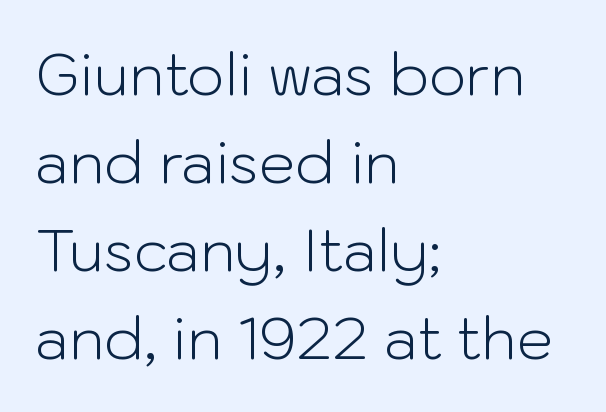
Q: Is the text bold? A: No.
Q: Is the text italic (slanted)? A: No, it is upright.
Q: Is the typeface a serif or a sans-serif typeface? A: Sans-serif.
Q: Is the text underlined? A: No.
Q: How is the paragraph aligned? A: Left-aligned.
Q: Is the spacing between letters normal or unusually wide? A: Normal.
Q: Is the spacing between lines tight, normal or loose? A: Normal.
Q: Width (condensed, normal, or wide)? A: Normal.
Q: Stroke contrast? A: Low.
Q: x-height? A: Medium.
Q: Monospaced? A: No.
